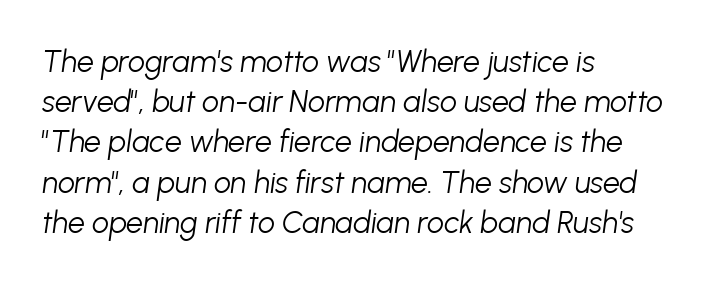
The image shows 30 px light type, italic (leaning right); set left-aligned, normal line spacing (1.34x), normal letter spacing, not underlined; low stroke contrast and a medium x-height.
